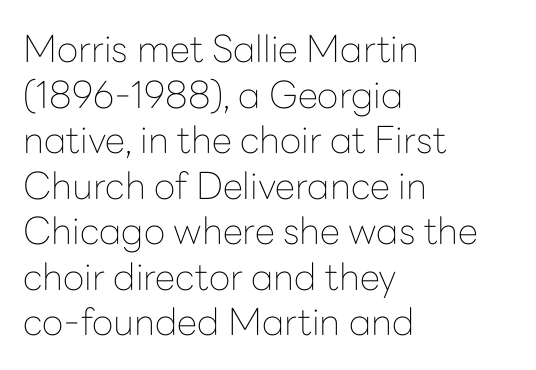
Q: Is the text bold? A: No.
Q: Is the text italic (slanted)? A: No, it is upright.
Q: Is the typeface a serif or a sans-serif typeface? A: Sans-serif.
Q: Is the text underlined? A: No.
Q: How is the paragraph aligned? A: Left-aligned.
Q: Is the spacing between letters normal or unusually wide? A: Normal.
Q: Width (condensed, normal, or wide)? A: Normal.
Q: Stroke contrast? A: Low.
Q: x-height? A: Medium.
Q: Monospaced? A: No.
